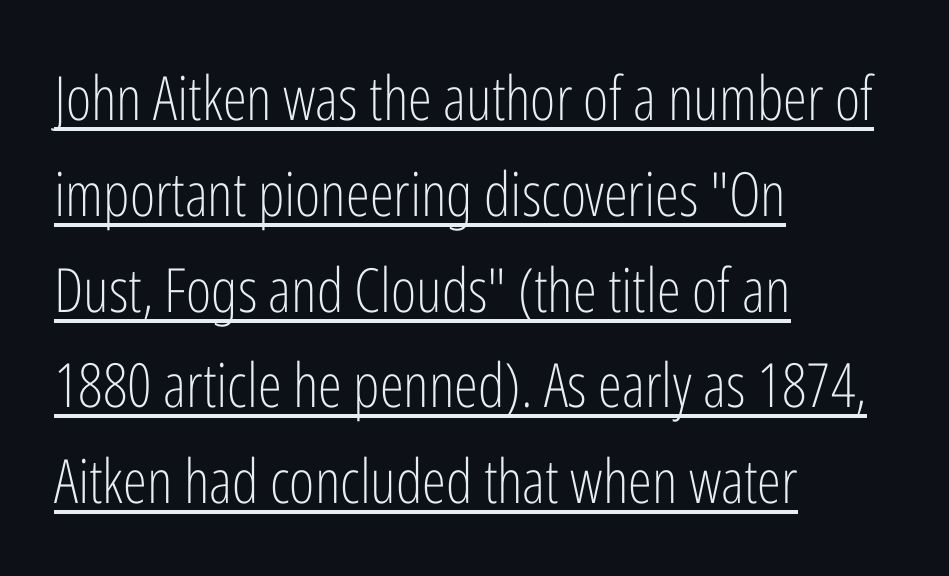
{"serif": "no", "italic": "no", "bold": "no", "weight": "light", "width": "condensed", "stroke_contrast": "low", "x_height": "medium", "monospaced": "no", "underline": "yes", "align": "left", "line_spacing": "normal", "line_spacing_ratio": 1.57, "letter_spacing": "normal", "letter_spacing_em": 0.0, "glyph_px": 61}
